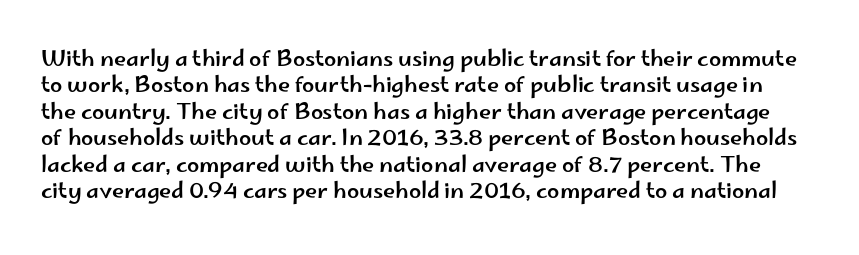
Q: Is the text italic (slanted)? A: No, it is upright.
Q: Is the text underlined? A: No.
Q: Is the spacing between letters normal or unusually wide? A: Normal.
